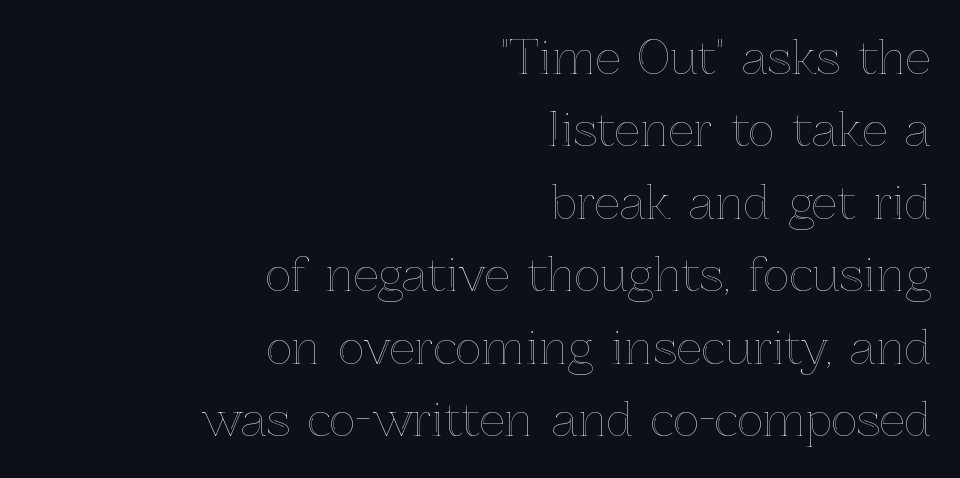
Characters remain perfectly vertical along every line. The zone under the glyphs is completely vacant. The letters advance in unequal steps, a hallmark of proportional type. The block of text has a typical density, with ordinary space between rows. The gaps between neighbouring characters are ordinary and unremarkable. In CSS terms this would be text-align: right.
